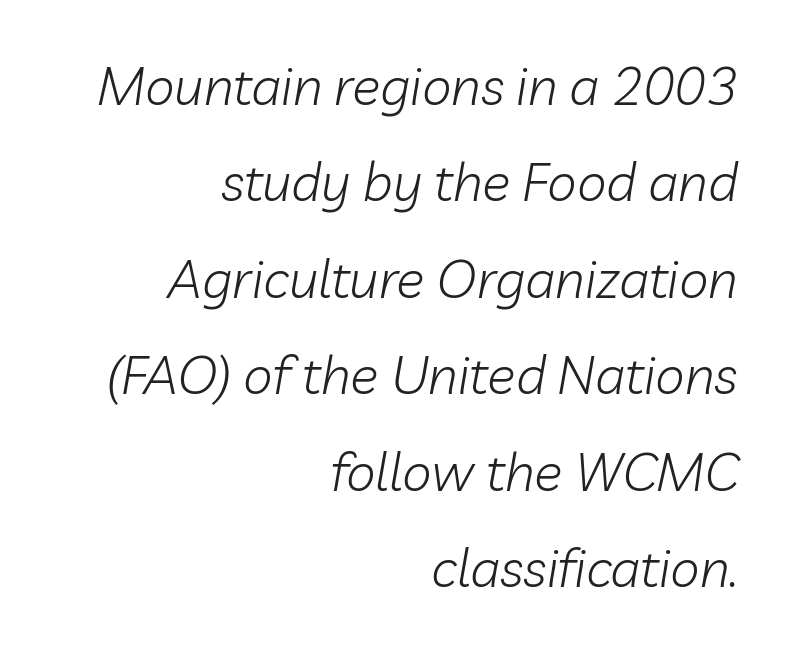
Unbolded letterforms with no extra heft. The face used here has a pronounced slope to its letters. Rule under the text: the space is simply empty. Horizontally, the lines are justified to the trailing edge only.
